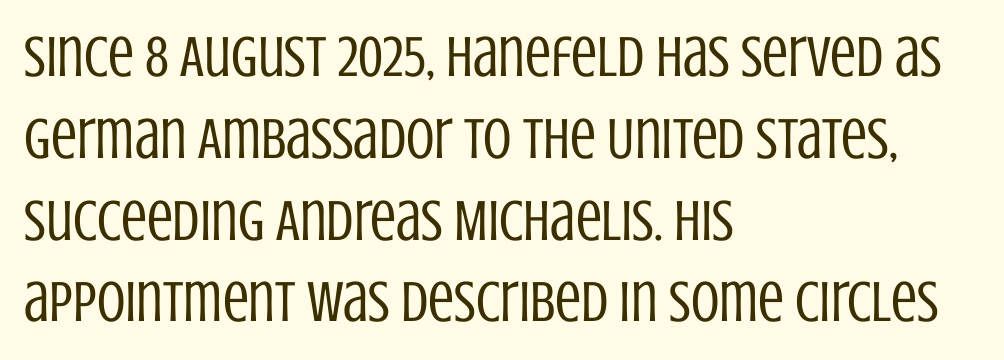
{"serif": "no", "italic": "no", "bold": "no", "weight": "regular", "width": "condensed", "stroke_contrast": "low", "x_height": "large", "monospaced": "no", "underline": "no", "align": "left", "line_spacing": "normal", "line_spacing_ratio": 1.41, "letter_spacing": "normal", "letter_spacing_em": 0.0, "glyph_px": 58}
